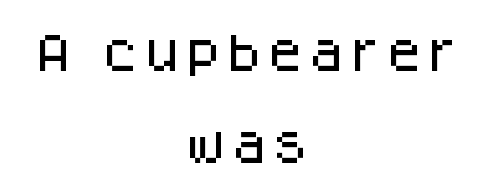
Q: Is the text italic (slanted)? A: No, it is upright.
Q: Is the typeface a serif or a sans-serif typeface? A: Sans-serif.
Q: Is the text underlined? A: No.
Q: How is the paragraph aligned? A: Centered.
Q: Is the spacing between lines tight, normal or loose? A: Loose.
Q: Width (condensed, normal, or wide)? A: Normal.
Q: Stroke contrast? A: Low.
Q: x-height? A: Large.
Q: Monospaced? A: No.
